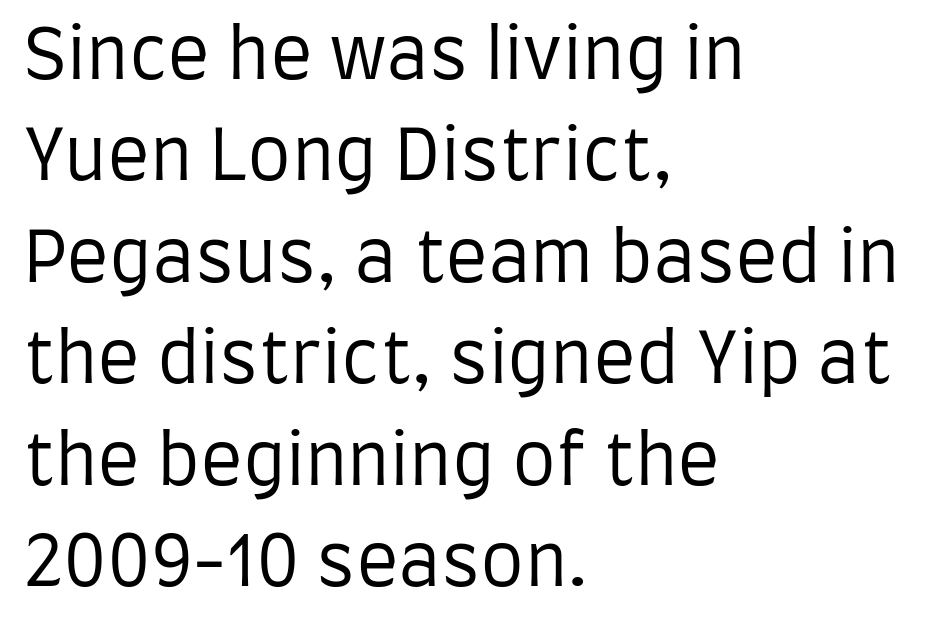
{"serif": "no", "italic": "no", "bold": "no", "weight": "regular", "width": "condensed", "stroke_contrast": "low", "x_height": "large", "monospaced": "no", "underline": "no", "align": "left", "line_spacing": "normal", "line_spacing_ratio": 1.45, "letter_spacing": "normal", "letter_spacing_em": 0.0, "glyph_px": 70}
